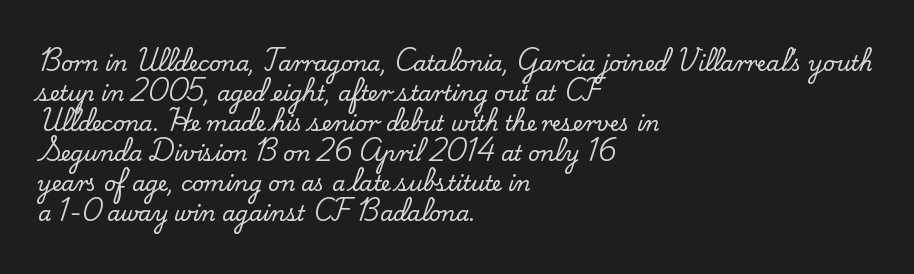
Q: Is the text italic (slanted)? A: Yes.
Q: Is the text underlined? A: No.
Q: How is the paragraph aligned? A: Left-aligned.
Q: Is the spacing between letters normal or unusually wide? A: Normal.
Q: Is the spacing between lines tight, normal or loose? A: Normal.
